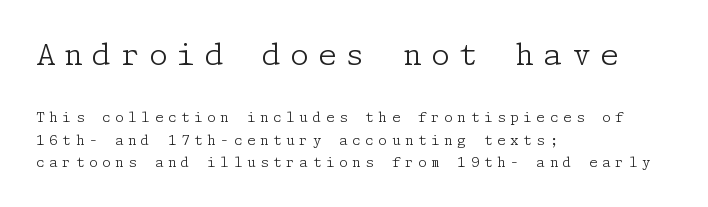
Q: Is the text bold? A: No.
Q: Is the text italic (slanted)? A: No, it is upright.
Q: Is the typeface a serif or a sans-serif typeface? A: Serif.
Q: Is the text underlined? A: No.
Q: How is the paragraph aligned? A: Left-aligned.
Q: Is the spacing between letters normal or unusually wide? A: Unusually wide.
Q: Is the spacing between lines tight, normal or loose? A: Normal.
Q: Which block of text is set in a larger size, the first (top) or the second (bottom)? A: The first (top) one.
Q: Width (condensed, normal, or wide)? A: Normal.
Q: Stroke contrast? A: Low.
Q: x-height? A: Medium.
